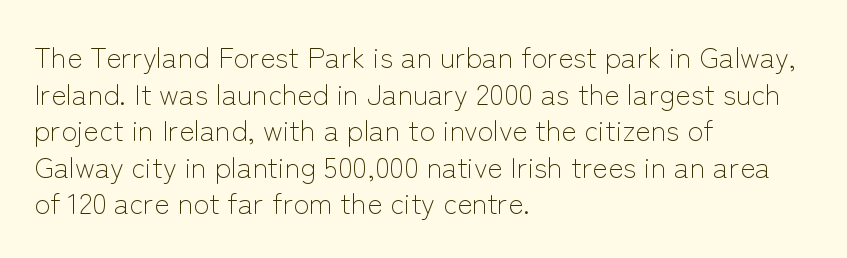
Alignment: flush left. Is the stroke heavy? The answer is a plain regular-or-lighter. These lines are rendered in a variable-pitch font. Lines of text with bare space underneath. Does extra space separate the letters? No, they use regular spacing.
